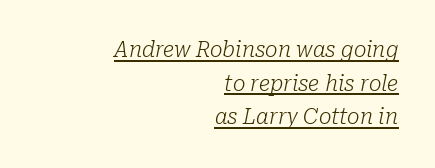
Q: Is the text bold? A: No.
Q: Is the text italic (slanted)? A: Yes, it leans right by about 10 degrees.
Q: Is the text underlined? A: Yes.
Q: How is the paragraph aligned? A: Right-aligned.
Q: Is the spacing between letters normal or unusually wide? A: Normal.
Q: Is the spacing between lines tight, normal or loose? A: Normal.
